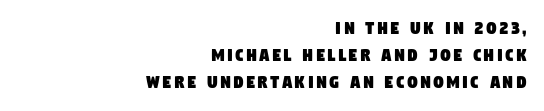
The image shows 20 px text type; set right-aligned, normal line spacing (1.35x), not underlined.
